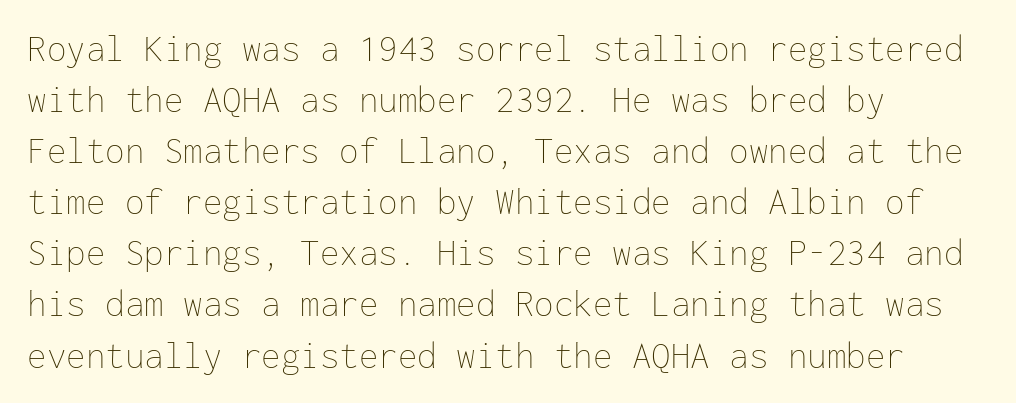
Does the lettering tilt? It doesn't — this is upright. No extra ink here — the face is not bold. Normally led — the rows are evenly, conventionally spaced. In terms of letterspacing, this is plain default setting. The space directly below the letters is spotless.
